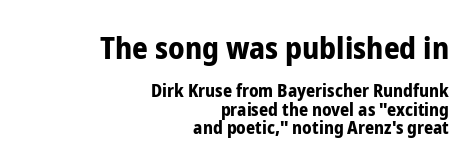
Q: Is the text bold? A: Yes.
Q: Is the text italic (slanted)? A: No, it is upright.
Q: Is the typeface a serif or a sans-serif typeface? A: Sans-serif.
Q: Is the text underlined? A: No.
Q: How is the paragraph aligned? A: Right-aligned.
Q: Is the spacing between letters normal or unusually wide? A: Normal.
Q: Is the spacing between lines tight, normal or loose? A: Tight.
Q: Which block of text is set in a larger size, the first (top) or the second (bottom)? A: The first (top) one.
Q: Width (condensed, normal, or wide)? A: Condensed.
Q: Stroke contrast? A: Low.
Q: x-height? A: Medium.
Q: Monospaced? A: No.
